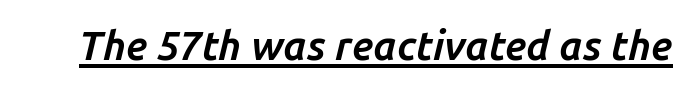
This sample uses an oblique cut, with every glyph tilted off the vertical. Compared with an ordinary text face, these strokes are far heavier — a full bold. Is this a fixed-width face? No — the glyphs have proportional, varying widths. Standard letterfit; no display-style spreading of the glyphs. Decoration check: the copy is underlined.
